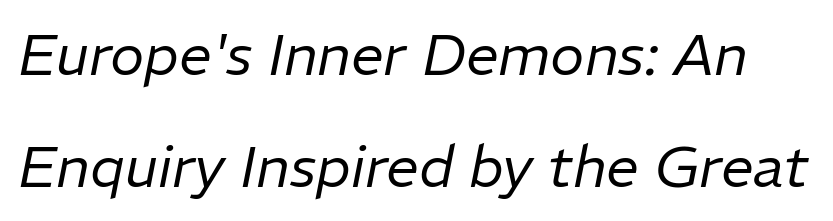
The image shows 58 px regular-weight type, italic (leaning right); set loose line spacing (1.93x), normal letter spacing, not underlined; low stroke contrast and a medium x-height.
